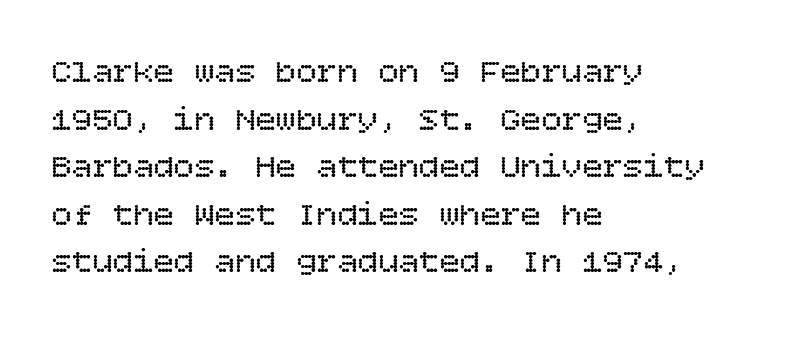
{"italic": "no", "bold": "no", "weight": "regular", "width": "normal", "stroke_contrast": "low", "x_height": "large", "underline": "no", "align": "left", "line_spacing": "normal", "line_spacing_ratio": 1.4, "letter_spacing": "normal", "letter_spacing_em": 0.0, "glyph_px": 34}
